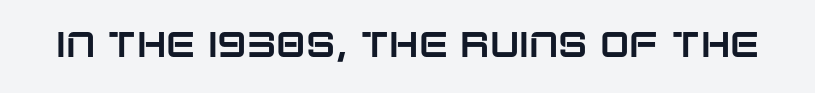
{"serif": "no", "italic": "no", "width": "normal", "stroke_contrast": "low", "x_height": "large", "monospaced": "no", "underline": "no", "letter_spacing": "normal", "letter_spacing_em": 0.0, "glyph_px": 35}
